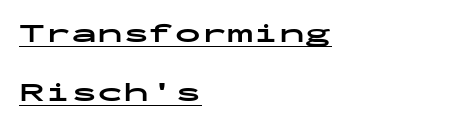
{"italic": "no", "bold": "yes", "underline": "yes", "align": "left", "line_spacing": "loose", "line_spacing_ratio": 2.27, "letter_spacing": "normal", "letter_spacing_em": 0.0, "glyph_px": 26}
